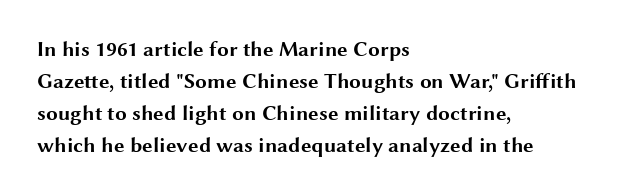
{"italic": "no", "bold": "yes", "underline": "no", "align": "left", "line_spacing": "normal", "line_spacing_ratio": 1.53, "letter_spacing": "normal", "letter_spacing_em": 0.0, "glyph_px": 21}
